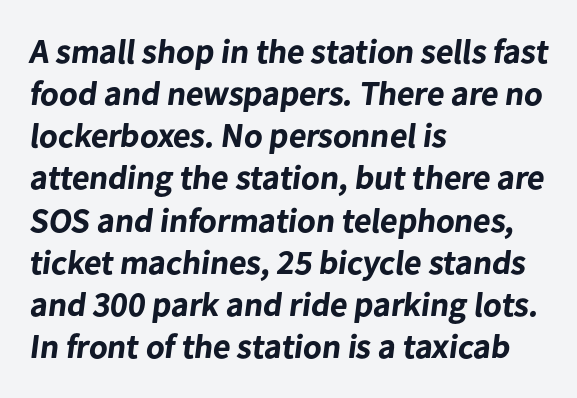
Every row of glyphs begins at an identical x-position on the left. Note the varied advance widths — an 'i' is clearly narrower than an 'm'. You'd pick this weight for a headline — it's a proper bold. This rendering employs a face without finishing strokes, i.e., a sans-serif. Clear beneath every line of the passage. Look at the tracking — it's just the regular setting, nothing added.
